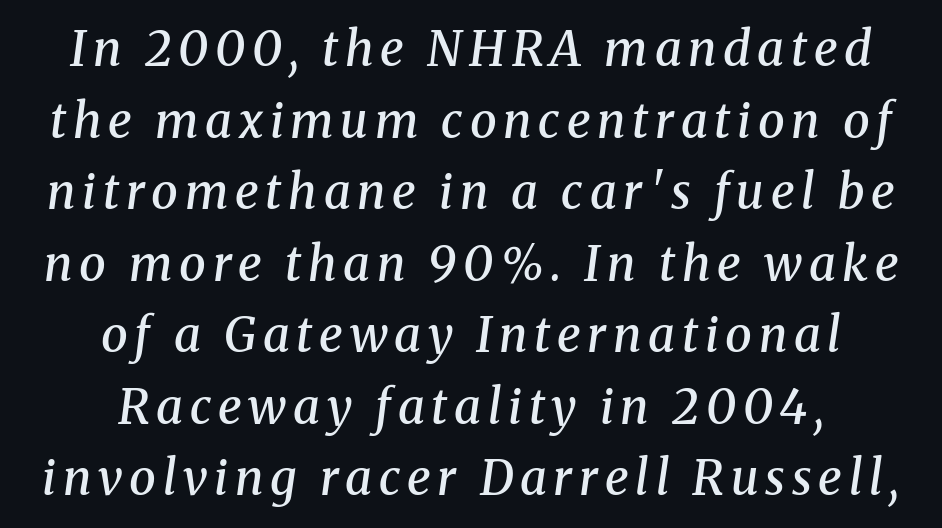
Its strokes are somewhat broadened, the hallmark of semibold type. Here the designer chose a conventional face with non-uniform glyph widths. This rendering employs a face with finishing strokes, i.e., a serif. A student would call this center alignment; a typographer would say set centered. The foot of each line stays bare and open. There's an unmistakable incline to the writing here.
